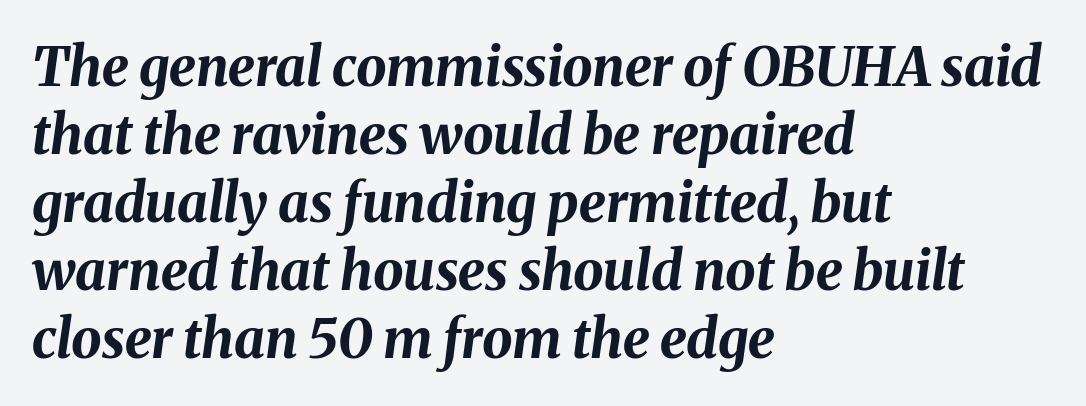
Q: Is the text bold? A: Yes.
Q: Is the text italic (slanted)? A: Yes, it leans right by about 8 degrees.
Q: Is the text underlined? A: No.
Q: How is the paragraph aligned? A: Left-aligned.
Q: Is the spacing between letters normal or unusually wide? A: Normal.
Q: Is the spacing between lines tight, normal or loose? A: Normal.
Q: Width (condensed, normal, or wide)? A: Normal.
Q: Stroke contrast? A: Medium.
Q: x-height? A: Medium.
Q: Monospaced? A: No.
